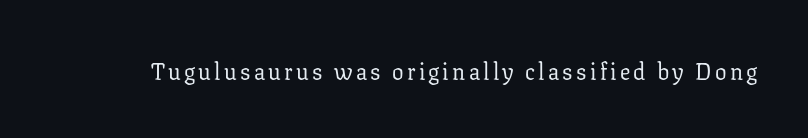
The image shows 23 px text type, upright; set not underlined.
